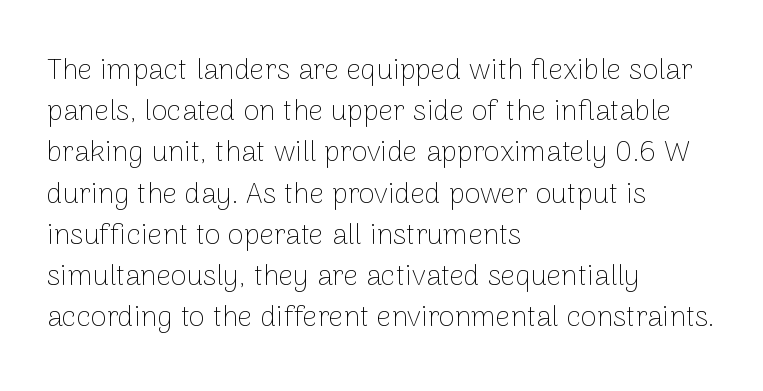
{"serif": "no", "italic": "no", "bold": "no", "weight": "thin", "width": "normal", "stroke_contrast": "low", "x_height": "medium", "monospaced": "no", "underline": "no", "align": "left", "line_spacing": "normal", "line_spacing_ratio": 1.42, "letter_spacing": "normal", "letter_spacing_em": 0.0, "glyph_px": 29}
